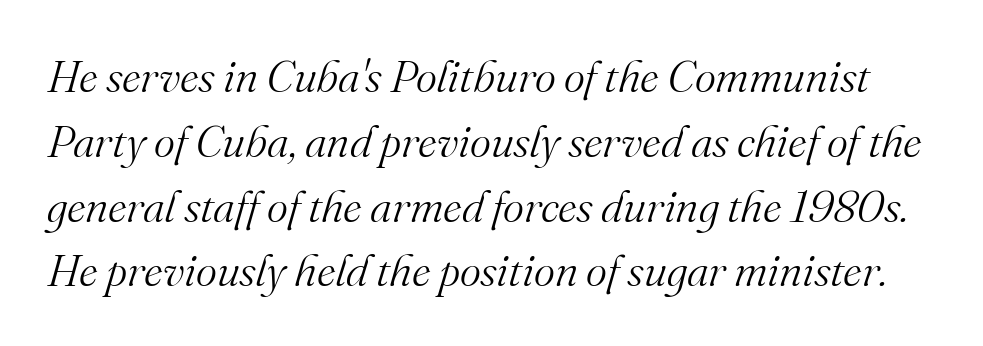
The image shows 45 px light serif type, italic (leaning right); set normal line spacing (1.44x), normal letter spacing, not underlined; medium stroke contrast and a small x-height.
